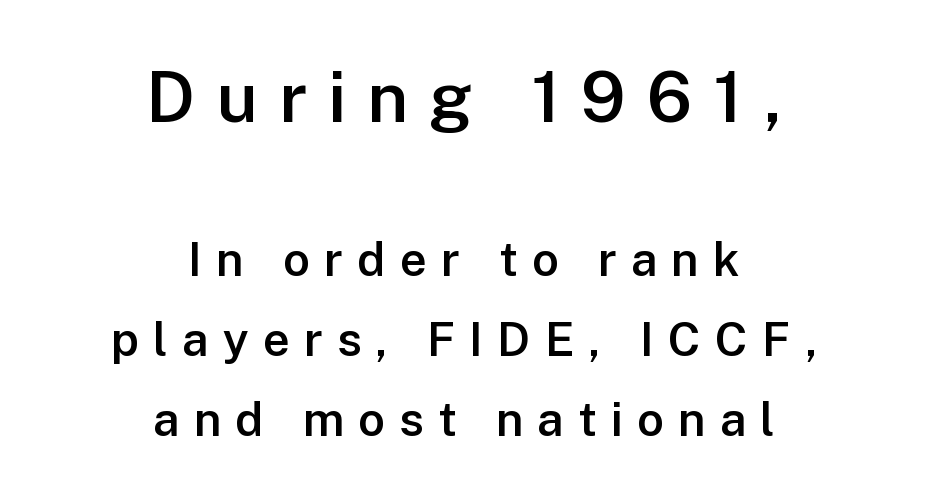
Q: Is the text bold? A: Semi-bold.
Q: Is the text italic (slanted)? A: No, it is upright.
Q: Is the typeface a serif or a sans-serif typeface? A: Sans-serif.
Q: Is the text underlined? A: No.
Q: How is the paragraph aligned? A: Centered.
Q: Is the spacing between letters normal or unusually wide? A: Unusually wide.
Q: Which block of text is set in a larger size, the first (top) or the second (bottom)? A: The first (top) one.
Q: Width (condensed, normal, or wide)? A: Normal.
Q: Stroke contrast? A: Low.
Q: x-height? A: Medium.
Q: Monospaced? A: No.
